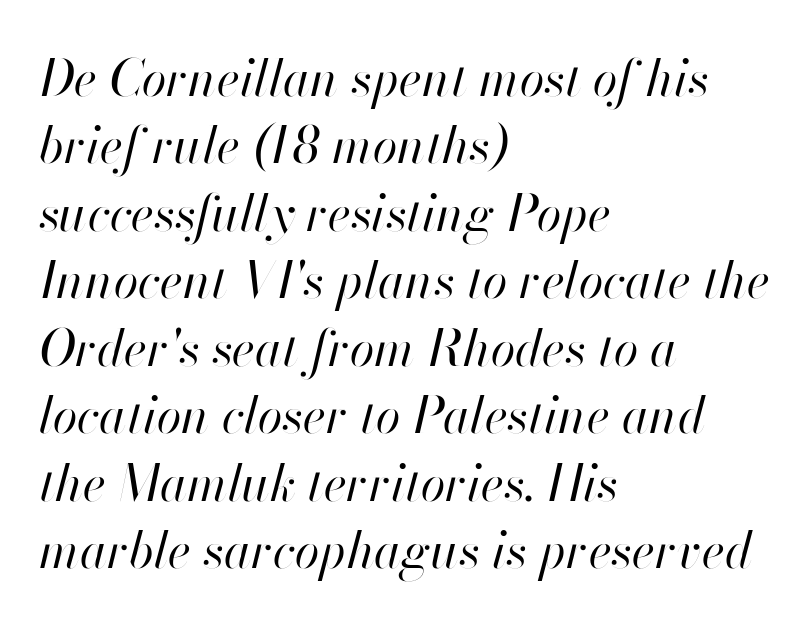
In terms of leading, this rendering sits right in the middle. Looks like regular typesetting: each glyph gets only the width it needs. Each row of text sits above clean, open space. Honestly, the letter spacing is just normal — you wouldn't notice it.
